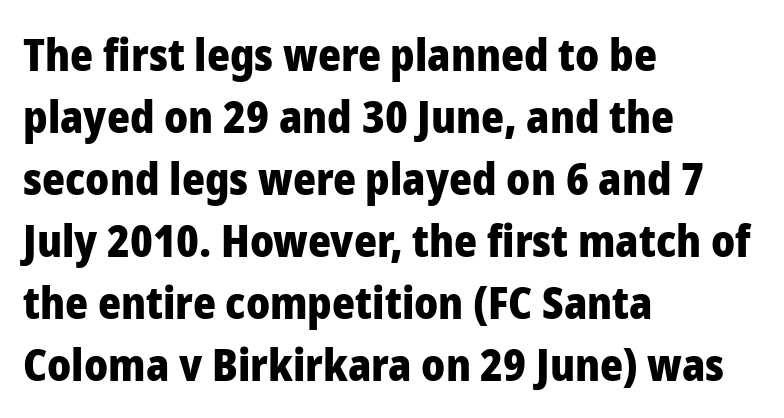
The image shows 44 px heavy sans-serif type, upright; set left-aligned, normal line spacing (1.41x), normal letter spacing, not underlined; low stroke contrast and a medium x-height.
